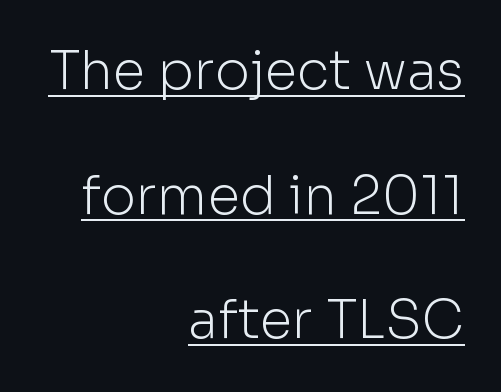
Q: Is the text bold? A: No.
Q: Is the text italic (slanted)? A: No, it is upright.
Q: Is the typeface a serif or a sans-serif typeface? A: Sans-serif.
Q: Is the text underlined? A: Yes.
Q: How is the paragraph aligned? A: Right-aligned.
Q: Is the spacing between letters normal or unusually wide? A: Normal.
Q: Is the spacing between lines tight, normal or loose? A: Loose.
Q: Width (condensed, normal, or wide)? A: Normal.
Q: Stroke contrast? A: Low.
Q: x-height? A: Medium.
Q: Monospaced? A: No.
